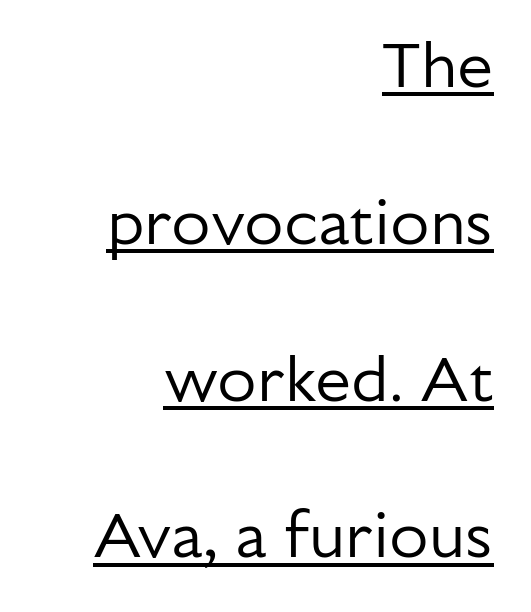
The image shows 64 px regular-weight sans-serif type, upright; set right-aligned, loose line spacing (2.45x), normal letter spacing, underlined; low stroke contrast and a medium x-height.
